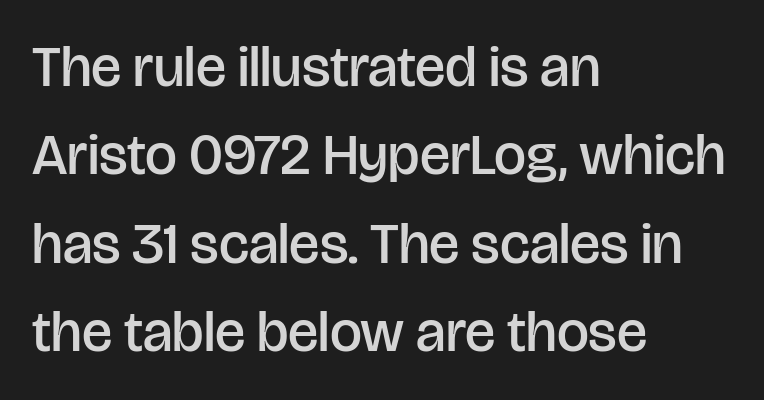
The image shows 57 px semibold sans-serif type, upright; set left-aligned, normal line spacing (1.55x), normal letter spacing, not underlined; low stroke contrast and a large x-height.
